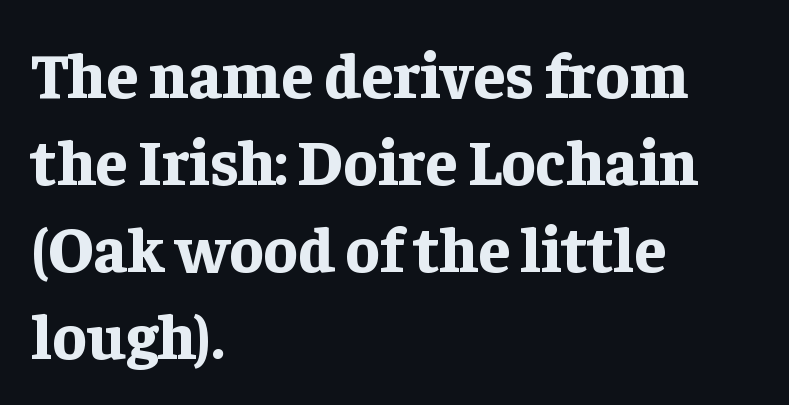
{"serif": "yes", "italic": "no", "bold": "yes", "weight": "bold", "width": "normal", "stroke_contrast": "low", "x_height": "medium", "monospaced": "no", "underline": "no", "align": "left", "line_spacing": "normal", "line_spacing_ratio": 1.36, "letter_spacing": "normal", "letter_spacing_em": 0.0, "glyph_px": 64}
